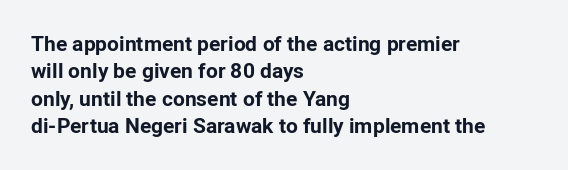
The rendering anchors every line to the left-hand side. This is the regular roman posture of the typeface. A normal amount of white space separates one row of letters from the next. The face used here is rendered with its standard letterfit. A clean baseline with only descenders dipping below it. The sample has been set heavy, in full bold.
